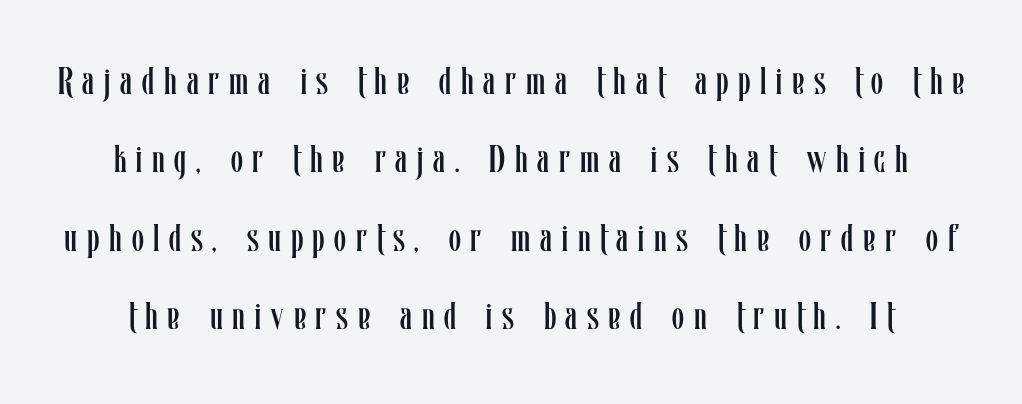
A bare baseline throughout the passage. The font sits on the lighter half of the weight spectrum, regular included. Upright lettering throughout. Students, observe: this is what heavily led, spacious text looks like. Each letter keeps its own natural width here, so spacing adapts to shape. Loose tracking; the words dissolve into strings of separated letters.
